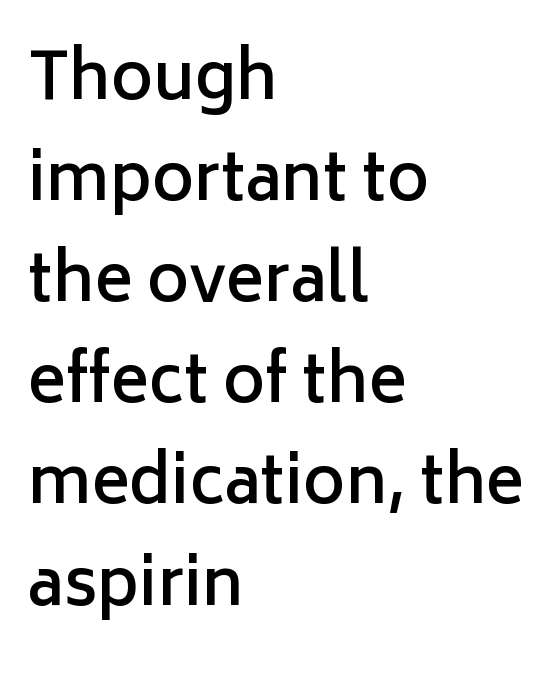
The image shows 64 px semibold sans-serif type, upright; set left-aligned, normal line spacing (1.58x), normal letter spacing, not underlined; low stroke contrast and a medium x-height.
